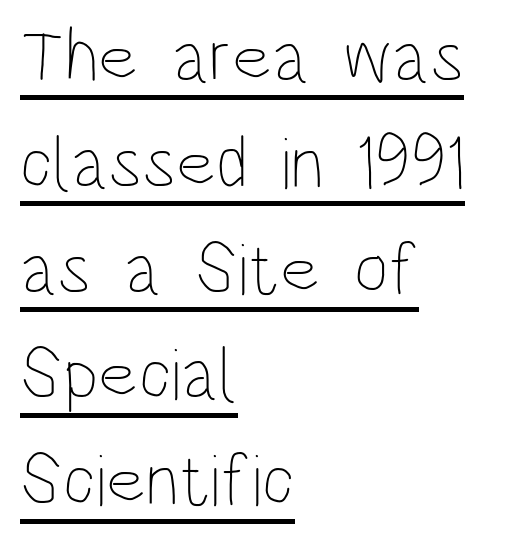
Q: Is the text bold? A: No.
Q: Is the text italic (slanted)? A: No, it is upright.
Q: Is the text underlined? A: Yes.
Q: How is the paragraph aligned? A: Left-aligned.
Q: Is the spacing between letters normal or unusually wide? A: Normal.
Q: Is the spacing between lines tight, normal or loose? A: Normal.
Q: Width (condensed, normal, or wide)? A: Condensed.
Q: Stroke contrast? A: Low.
Q: x-height? A: Large.
Q: Monospaced? A: No.
